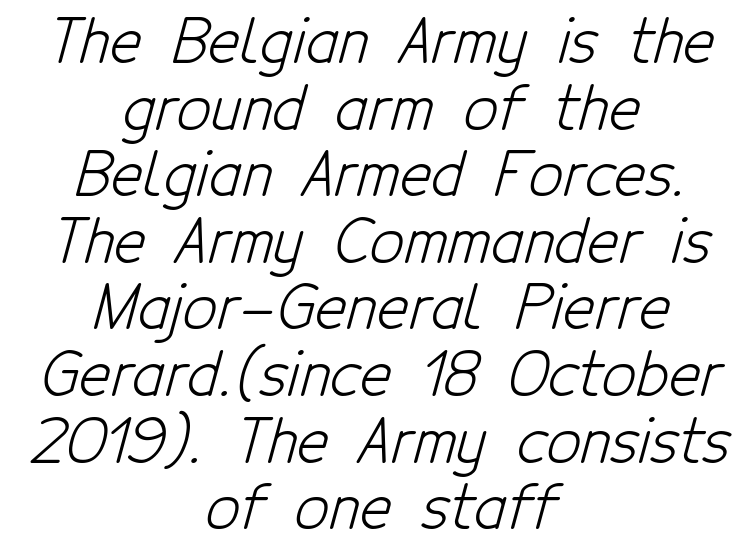
{"serif": "no", "bold": "no", "weight": "light", "width": "condensed", "stroke_contrast": "low", "x_height": "medium", "monospaced": "no", "underline": "no", "align": "center", "line_spacing": "tight", "line_spacing_ratio": 1.11, "letter_spacing": "normal", "letter_spacing_em": 0.0, "glyph_px": 60}
